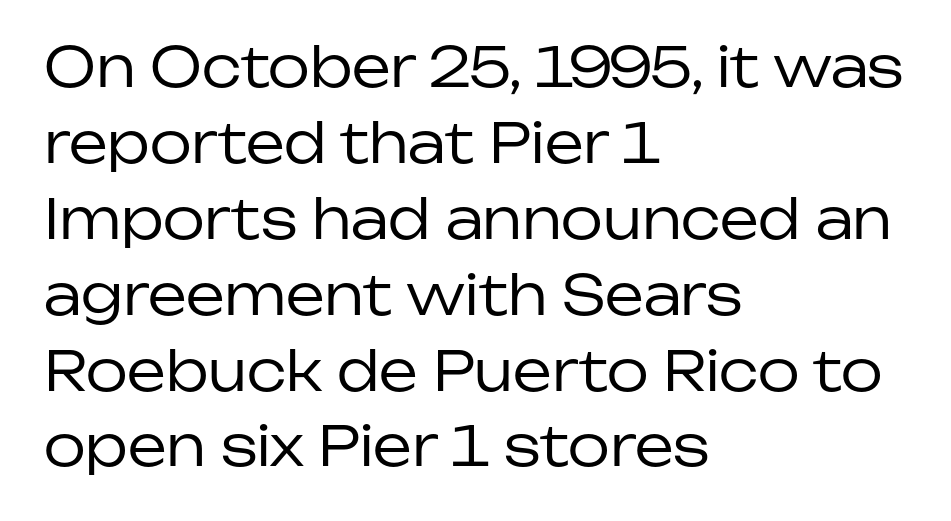
Q: Is the text bold? A: No.
Q: Is the text italic (slanted)? A: No, it is upright.
Q: Is the typeface a serif or a sans-serif typeface? A: Sans-serif.
Q: Is the text underlined? A: No.
Q: How is the paragraph aligned? A: Left-aligned.
Q: Is the spacing between letters normal or unusually wide? A: Normal.
Q: Is the spacing between lines tight, normal or loose? A: Normal.
Q: Width (condensed, normal, or wide)? A: Normal.
Q: Stroke contrast? A: Low.
Q: x-height? A: Medium.
Q: Monospaced? A: No.
